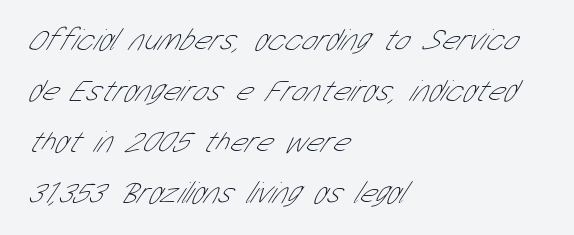
Q: Is the text bold? A: No.
Q: Is the typeface a serif or a sans-serif typeface? A: Sans-serif.
Q: Is the text underlined? A: No.
Q: How is the paragraph aligned? A: Left-aligned.
Q: Is the spacing between letters normal or unusually wide? A: Normal.
Q: Is the spacing between lines tight, normal or loose? A: Normal.
Q: Width (condensed, normal, or wide)? A: Condensed.
Q: Stroke contrast? A: Low.
Q: x-height? A: Medium.
Q: Monospaced? A: No.
